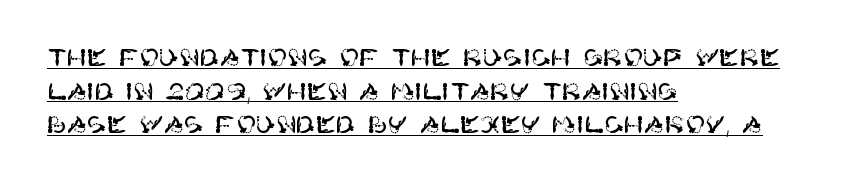
{"italic": "no", "underline": "yes", "align": "left", "line_spacing": "normal", "line_spacing_ratio": 1.4, "letter_spacing": "normal", "letter_spacing_em": 0.0, "glyph_px": 24}
